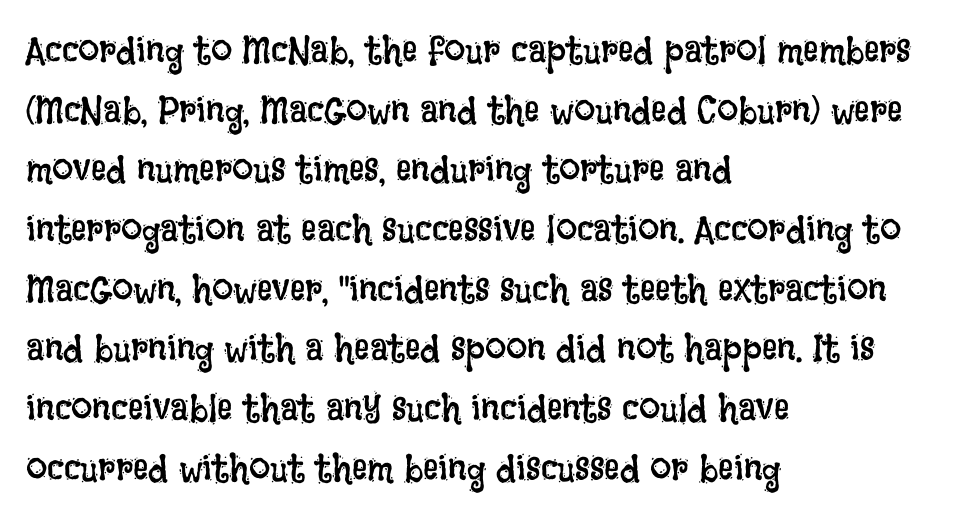
The zone under the glyphs is completely vacant. Is there any slant? The stems are plumb. This sample uses plain, unmodified letter spacing. The typesetter chose a ragged-right arrangement here.
